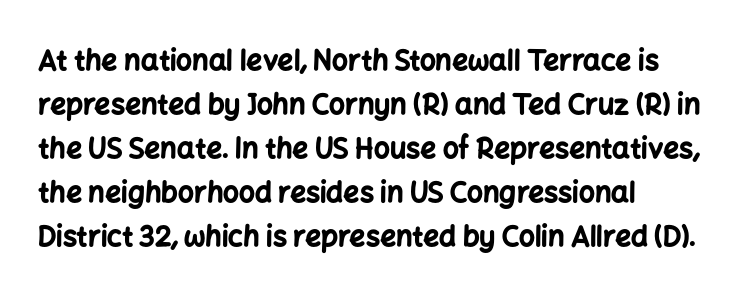
Q: Is the text bold? A: Yes.
Q: Is the text italic (slanted)? A: No, it is upright.
Q: Is the typeface a serif or a sans-serif typeface? A: Sans-serif.
Q: Is the text underlined? A: No.
Q: Is the spacing between letters normal or unusually wide? A: Normal.
Q: Is the spacing between lines tight, normal or loose? A: Normal.
Q: Width (condensed, normal, or wide)? A: Normal.
Q: Stroke contrast? A: Low.
Q: x-height? A: Medium.
Q: Monospaced? A: No.
